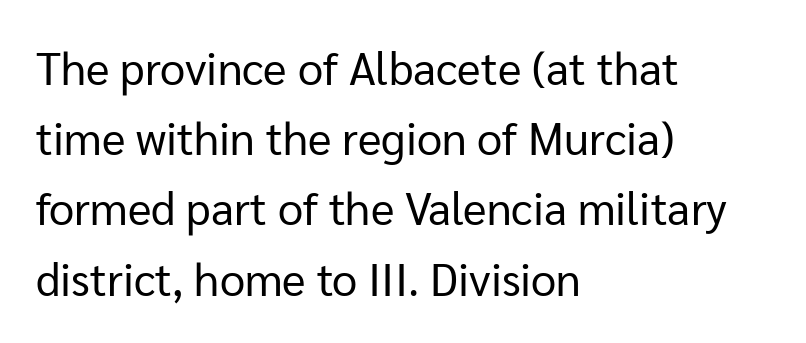
Q: Is the text bold? A: No.
Q: Is the text italic (slanted)? A: No, it is upright.
Q: Is the typeface a serif or a sans-serif typeface? A: Sans-serif.
Q: Is the text underlined? A: No.
Q: How is the paragraph aligned? A: Left-aligned.
Q: Is the spacing between letters normal or unusually wide? A: Normal.
Q: Is the spacing between lines tight, normal or loose? A: Normal.
Q: Width (condensed, normal, or wide)? A: Normal.
Q: Stroke contrast? A: Low.
Q: x-height? A: Medium.
Q: Monospaced? A: No.
